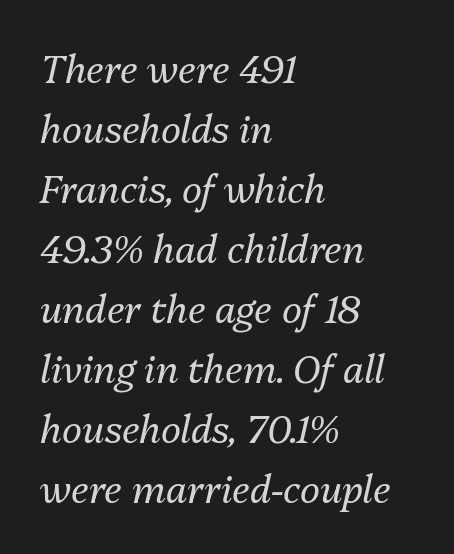
{"italic": "yes", "lean": "right", "slant_degrees": 13, "bold": "no", "weight": "regular", "width": "normal", "stroke_contrast": "medium", "x_height": "medium", "monospaced": "no", "underline": "no", "align": "left", "line_spacing": "normal", "line_spacing_ratio": 1.58, "letter_spacing": "normal", "letter_spacing_em": 0.0, "glyph_px": 38}
